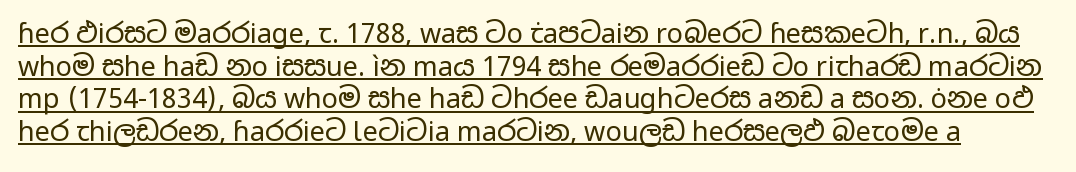
The specimen includes a rule beneath the text block's lines. A typesetter would call this zero additional tracking. Ascenders rise straight up at ninety degrees. No letter is thick-stroked: the sample isn't bold.
